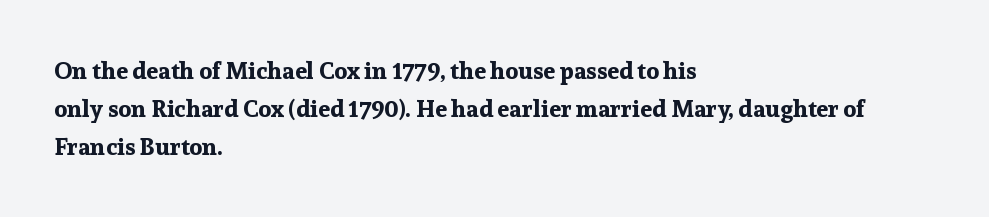
Any mark beneath the type? The region is blank. The letters stand upright; this is a roman face. The type is set solid horizontally, with unmodified tracking. Which margin do the lines hug? The left one — the right edge is uneven. The rendering uses a bold face; every stroke is thick and dark.
